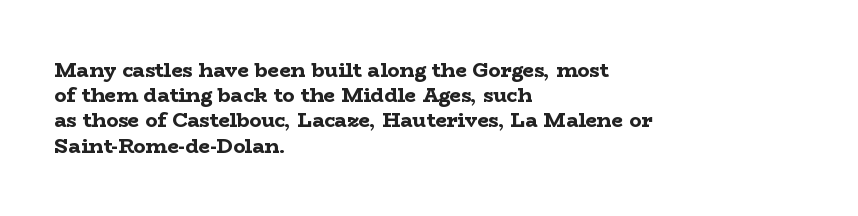
Q: Is the text bold? A: Yes.
Q: Is the text italic (slanted)? A: No, it is upright.
Q: Is the text underlined? A: No.
Q: How is the paragraph aligned? A: Left-aligned.
Q: Is the spacing between letters normal or unusually wide? A: Normal.
Q: Is the spacing between lines tight, normal or loose? A: Normal.
